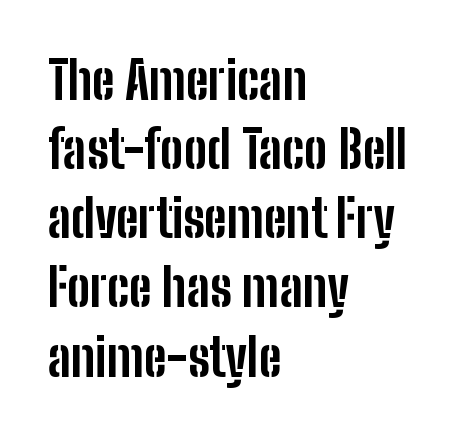
{"serif": "no", "italic": "no", "bold": "yes", "weight": "bold", "width": "condensed", "stroke_contrast": "low", "x_height": "medium", "monospaced": "no", "underline": "no", "align": "left", "line_spacing": "normal", "line_spacing_ratio": 1.33, "letter_spacing": "normal", "letter_spacing_em": 0.0, "glyph_px": 52}
